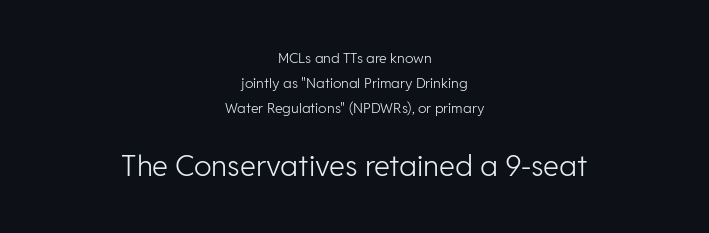
Q: Is the text bold? A: No.
Q: Is the text italic (slanted)? A: No, it is upright.
Q: Is the typeface a serif or a sans-serif typeface? A: Sans-serif.
Q: Is the text underlined? A: No.
Q: How is the paragraph aligned? A: Centered.
Q: Is the spacing between letters normal or unusually wide? A: Normal.
Q: Which block of text is set in a larger size, the first (top) or the second (bottom)? A: The second (bottom) one.
Q: Width (condensed, normal, or wide)? A: Normal.
Q: Stroke contrast? A: Low.
Q: x-height? A: Medium.
Q: Monospaced? A: No.
